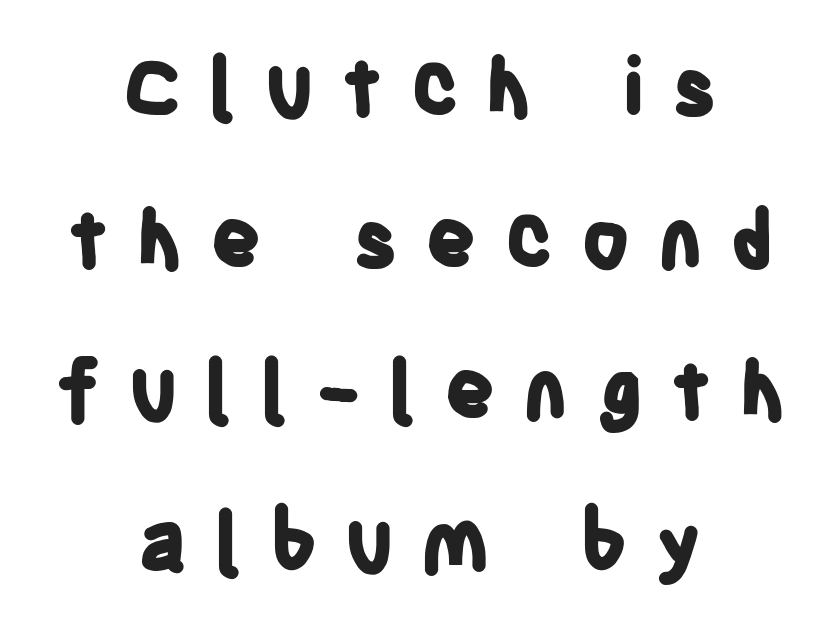
The image shows 79 px bold, condensed sans-serif type, upright; set centered, loose line spacing (1.92x), unusually wide letter spacing (+0.35 em), not underlined; low stroke contrast and a large x-height.
